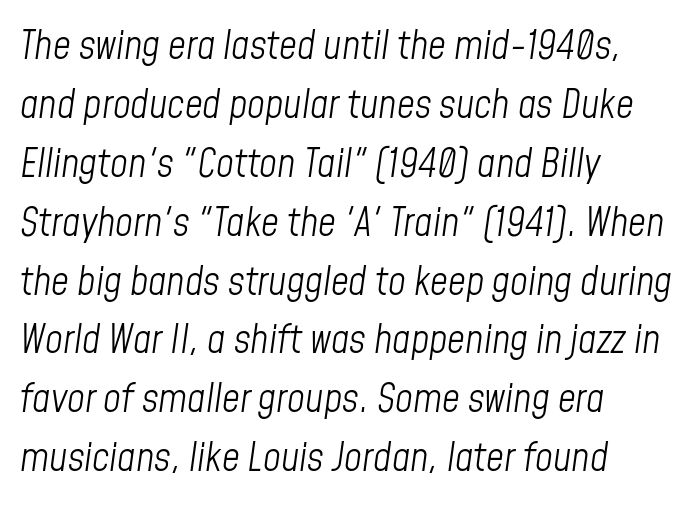
Plain, unruled lines of type. Line beginnings align vertically; line endings do not. The strokes are not fattened; the text isn't bold. The rows are spaced the way most documents space them.
